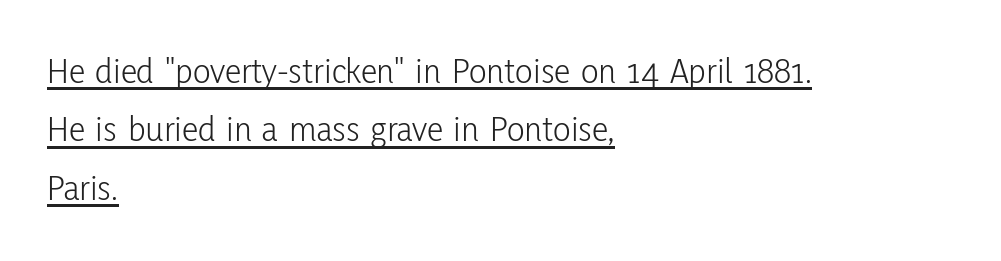
{"serif": "no", "italic": "no", "bold": "no", "weight": "light", "width": "condensed", "stroke_contrast": "low", "x_height": "medium", "monospaced": "no", "underline": "yes", "align": "left", "line_spacing": "normal", "line_spacing_ratio": 1.58, "letter_spacing": "normal", "letter_spacing_em": 0.0, "glyph_px": 37}
